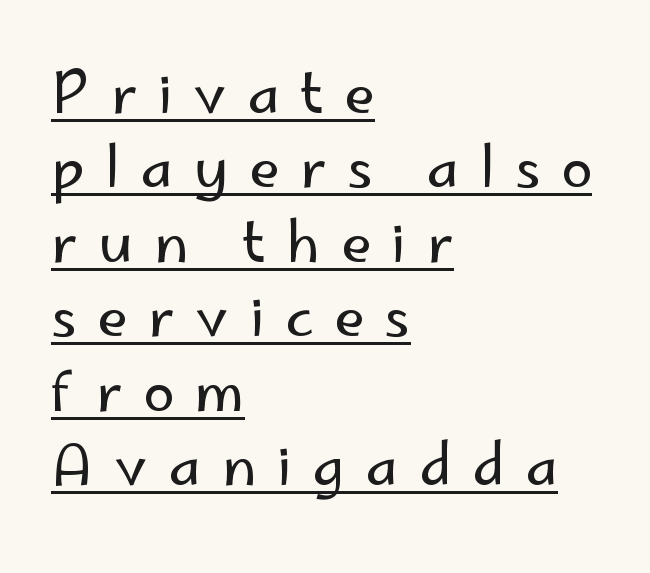
Q: Is the text bold? A: No.
Q: Is the text italic (slanted)? A: No, it is upright.
Q: Is the typeface a serif or a sans-serif typeface? A: Sans-serif.
Q: Is the text underlined? A: Yes.
Q: How is the paragraph aligned? A: Left-aligned.
Q: Is the spacing between letters normal or unusually wide? A: Unusually wide.
Q: Is the spacing between lines tight, normal or loose? A: Normal.
Q: Width (condensed, normal, or wide)? A: Normal.
Q: Stroke contrast? A: Low.
Q: x-height? A: Small.
Q: Monospaced? A: No.
